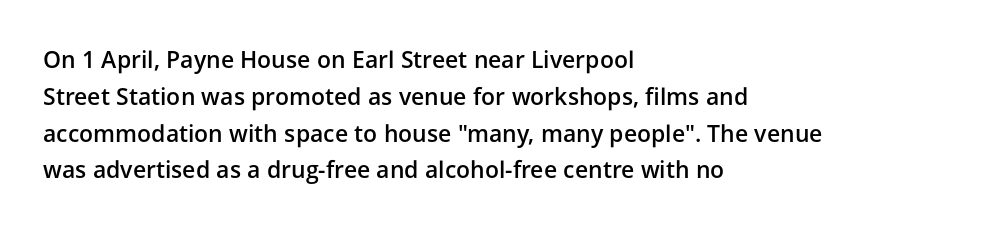
In terms of leading, this rendering sits right in the middle. Which margin do the lines hug? The left one — the right edge is uneven. Stroke thickness is moderately raised; the sample reads as semibold. Observe the ordinary spacing: letters are neighbours, not strangers. Upright lettering throughout.
